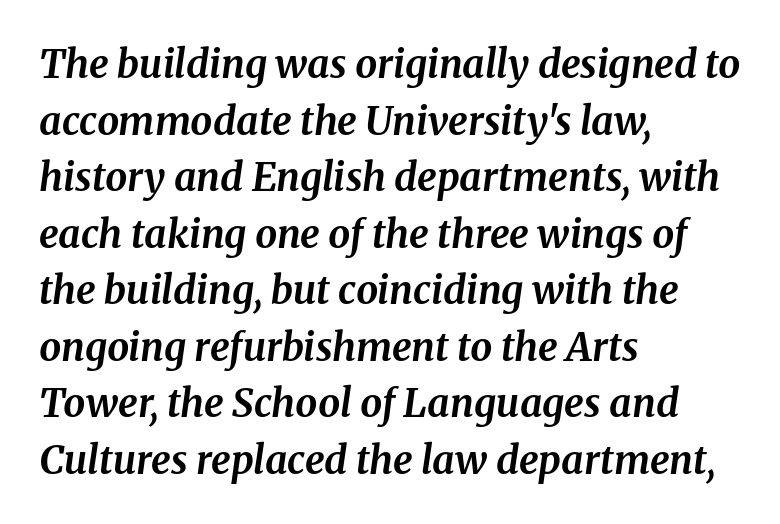
Q: Is the text bold? A: Yes.
Q: Is the text italic (slanted)? A: Yes, it leans right by about 8 degrees.
Q: Is the typeface a serif or a sans-serif typeface? A: Serif.
Q: Is the text underlined? A: No.
Q: How is the paragraph aligned? A: Left-aligned.
Q: Is the spacing between letters normal or unusually wide? A: Normal.
Q: Is the spacing between lines tight, normal or loose? A: Normal.
Q: Width (condensed, normal, or wide)? A: Normal.
Q: Stroke contrast? A: Medium.
Q: x-height? A: Medium.
Q: Monospaced? A: No.
